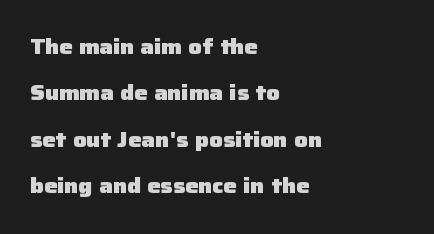
The image shows 21 px bold type, upright; set left-aligned, loose line spacing (2.21x), normal letter spacing, not underlined.
